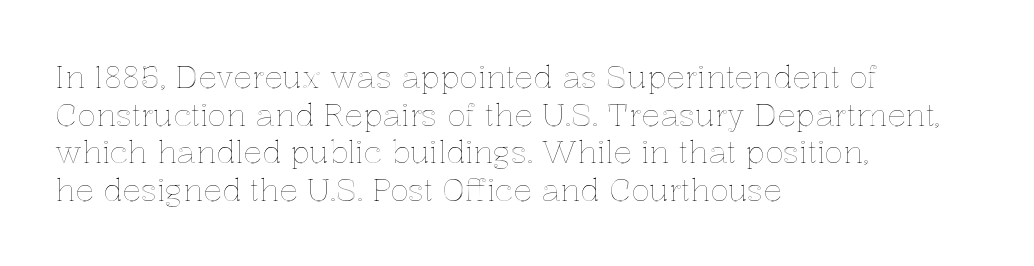
If you drew a line through each stem, it would be perfectly vertical. Note the varied advance widths — an 'i' is clearly narrower than an 'm'. Only glyphs here, with clear space below each row. The lines are quadded left.
